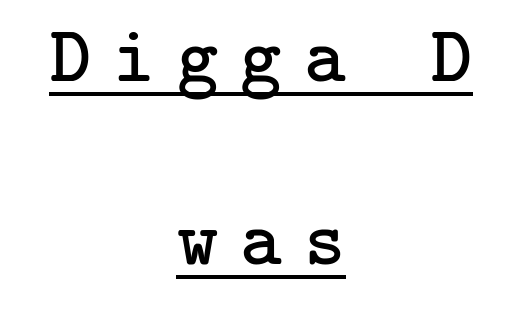
The whitespace from short lines is split evenly between both sides. A serif font was chosen for this passage. The letterforms sit at book weight or below. A baseline rule has been typeset under these characters.
